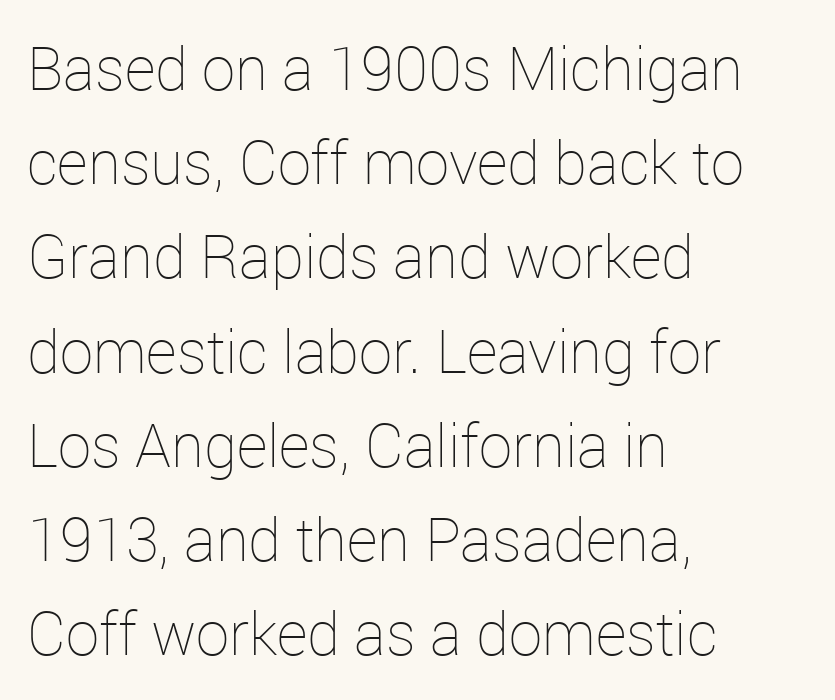
Q: Is the text bold? A: No.
Q: Is the text italic (slanted)? A: No, it is upright.
Q: Is the text underlined? A: No.
Q: How is the paragraph aligned? A: Left-aligned.
Q: Is the spacing between letters normal or unusually wide? A: Normal.
Q: Is the spacing between lines tight, normal or loose? A: Normal.
Q: Width (condensed, normal, or wide)? A: Normal.
Q: Stroke contrast? A: Low.
Q: x-height? A: Medium.
Q: Monospaced? A: No.
